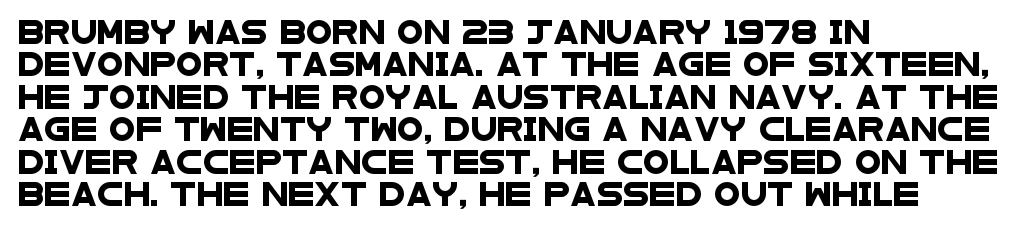
{"underline": "no", "align": "left", "line_spacing": "normal", "line_spacing_ratio": 1.35, "letter_spacing": "normal", "letter_spacing_em": 0.0, "glyph_px": 24}
